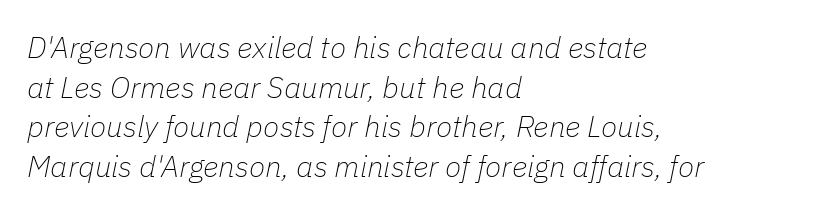
{"italic": "yes", "lean": "right", "slant_degrees": 11, "bold": "no", "weight": "thin", "width": "normal", "stroke_contrast": "low", "x_height": "medium", "monospaced": "no", "underline": "no", "align": "left", "line_spacing": "normal", "line_spacing_ratio": 1.32, "letter_spacing": "normal", "letter_spacing_em": 0.0, "glyph_px": 30}
